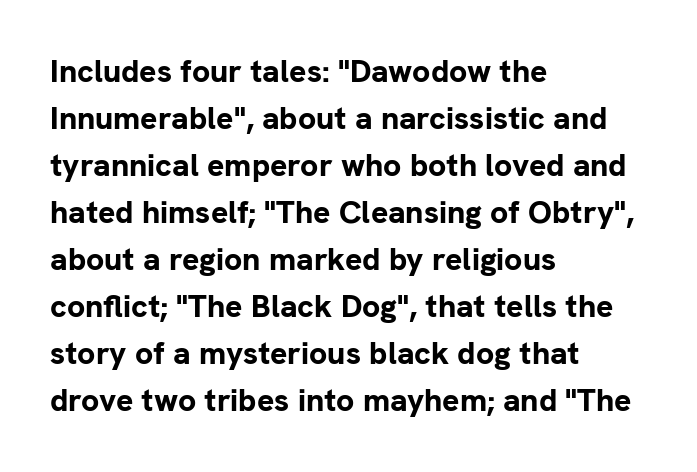
{"serif": "no", "italic": "no", "bold": "yes", "weight": "bold", "width": "normal", "stroke_contrast": "low", "x_height": "medium", "monospaced": "no", "underline": "no", "align": "left", "line_spacing": "normal", "line_spacing_ratio": 1.47, "letter_spacing": "normal", "letter_spacing_em": 0.0, "glyph_px": 32}
